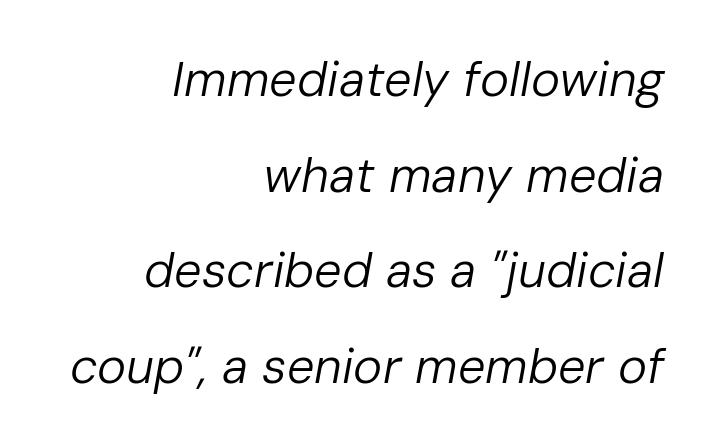
{"italic": "yes", "lean": "right", "slant_degrees": 10, "bold": "no", "weight": "regular", "width": "normal", "stroke_contrast": "low", "x_height": "medium", "monospaced": "no", "underline": "no", "align": "right", "line_spacing": "loose", "line_spacing_ratio": 1.95, "letter_spacing": "normal", "letter_spacing_em": 0.0, "glyph_px": 49}
